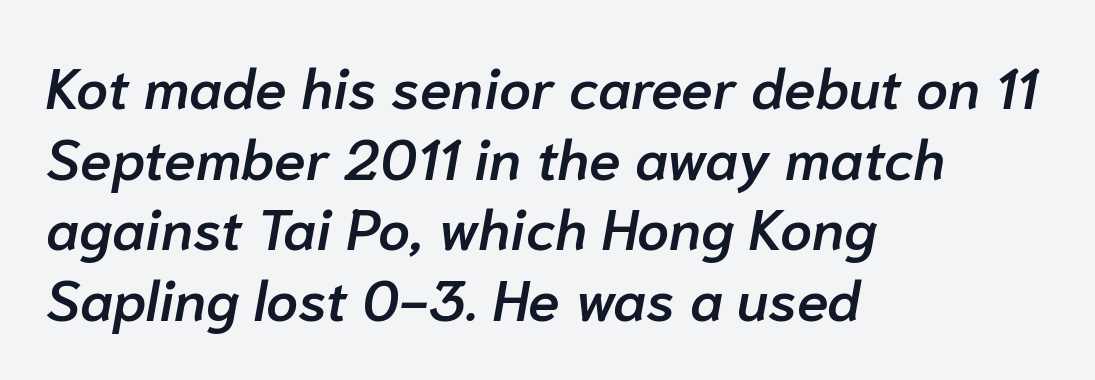
{"italic": "yes", "lean": "right", "slant_degrees": 10, "bold": "semi", "weight": "semibold", "width": "normal", "stroke_contrast": "low", "x_height": "medium", "monospaced": "no", "underline": "no", "align": "left", "line_spacing_ratio": 1.24, "letter_spacing": "normal", "letter_spacing_em": 0.0, "glyph_px": 57}
